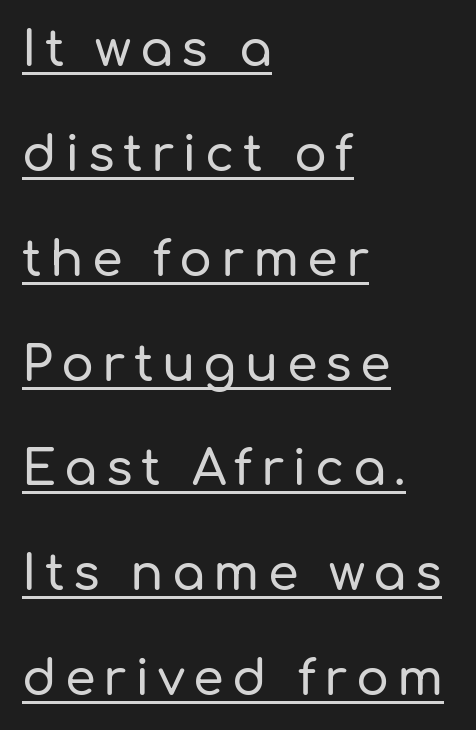
Q: Is the text italic (slanted)? A: No, it is upright.
Q: Is the typeface a serif or a sans-serif typeface? A: Sans-serif.
Q: Is the text underlined? A: Yes.
Q: How is the paragraph aligned? A: Left-aligned.
Q: Is the spacing between lines tight, normal or loose? A: Loose.
Q: Width (condensed, normal, or wide)? A: Normal.
Q: Stroke contrast? A: Low.
Q: x-height? A: Medium.
Q: Monospaced? A: No.
